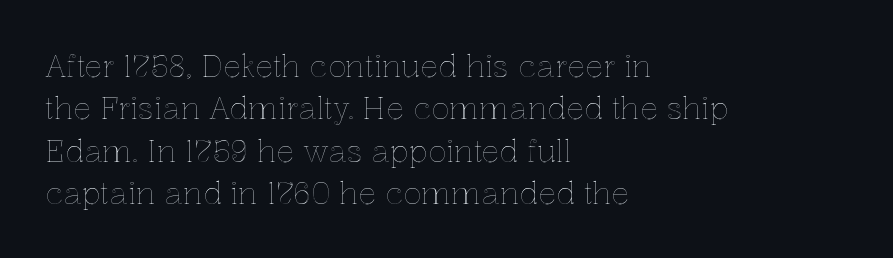
Q: Is the text italic (slanted)? A: No, it is upright.
Q: Is the text underlined? A: No.
Q: How is the paragraph aligned? A: Left-aligned.
Q: Is the spacing between letters normal or unusually wide? A: Normal.
Q: Is the spacing between lines tight, normal or loose? A: Normal.
Q: Width (condensed, normal, or wide)? A: Normal.
Q: x-height? A: Medium.
Q: Monospaced? A: No.
